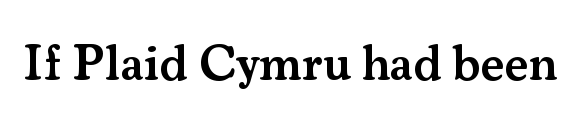
Q: Is the text bold? A: Semi-bold.
Q: Is the text italic (slanted)? A: No, it is upright.
Q: Is the typeface a serif or a sans-serif typeface? A: Serif.
Q: Is the text underlined? A: No.
Q: Is the spacing between letters normal or unusually wide? A: Normal.
Q: Width (condensed, normal, or wide)? A: Normal.
Q: Stroke contrast? A: Medium.
Q: x-height? A: Small.
Q: Monospaced? A: No.
